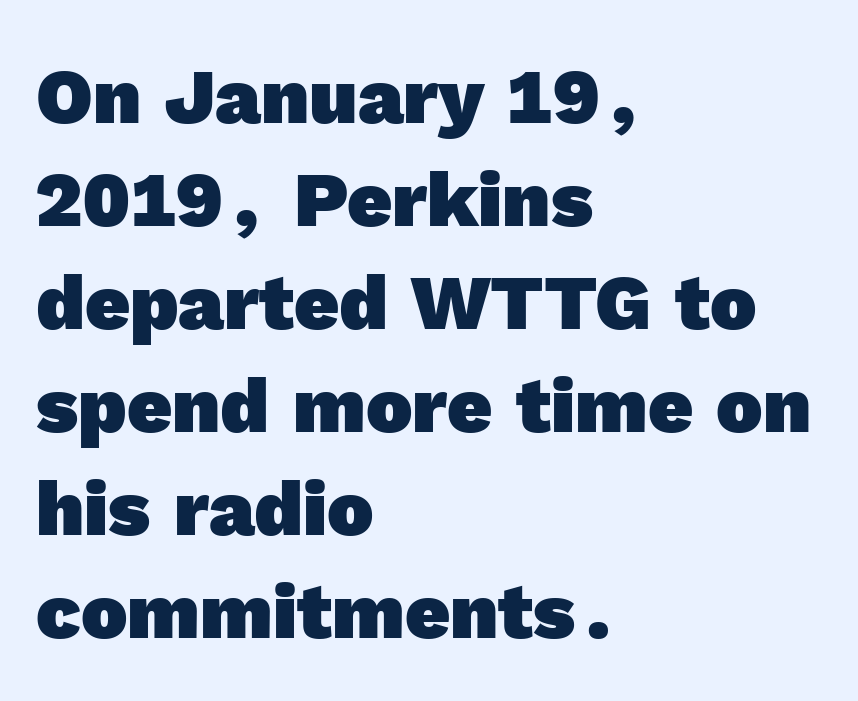
Q: Is the text bold? A: Yes.
Q: Is the typeface a serif or a sans-serif typeface? A: Sans-serif.
Q: Is the text underlined? A: No.
Q: How is the paragraph aligned? A: Left-aligned.
Q: Is the spacing between letters normal or unusually wide? A: Normal.
Q: Is the spacing between lines tight, normal or loose? A: Normal.
Q: Width (condensed, normal, or wide)? A: Normal.
Q: x-height? A: Medium.
Q: Monospaced? A: No.
